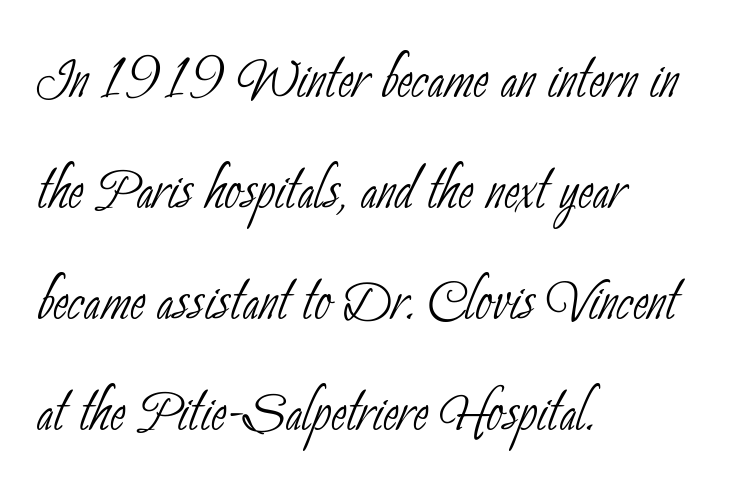
Q: Is the text bold? A: No.
Q: Is the typeface a serif or a sans-serif typeface? A: Sans-serif.
Q: Is the text underlined? A: No.
Q: How is the paragraph aligned? A: Left-aligned.
Q: Is the spacing between letters normal or unusually wide? A: Normal.
Q: Is the spacing between lines tight, normal or loose? A: Normal.
Q: Width (condensed, normal, or wide)? A: Condensed.
Q: Stroke contrast? A: Low.
Q: x-height? A: Small.
Q: Monospaced? A: No.
